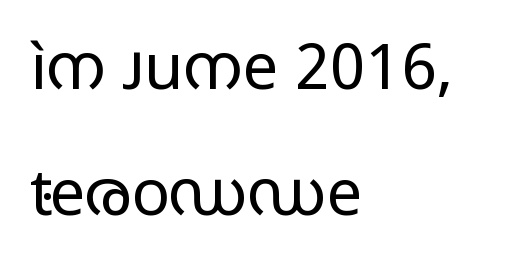
{"serif": "no", "italic": "no", "bold": "no", "weight": "regular", "width": "wide", "stroke_contrast": "low", "x_height": "medium", "monospaced": "no", "underline": "no", "align": "left", "line_spacing": "loose", "line_spacing_ratio": 1.97, "letter_spacing": "normal", "letter_spacing_em": 0.0, "glyph_px": 64}
